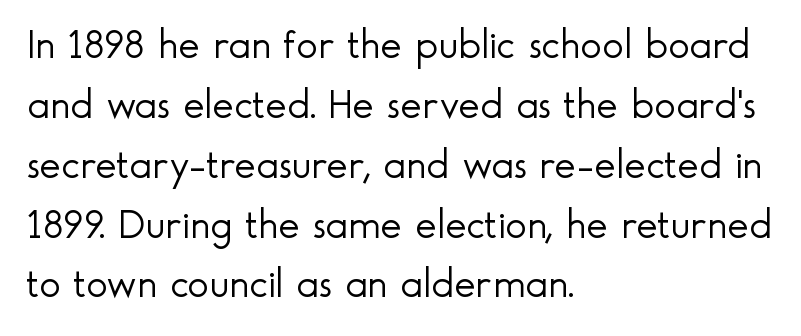
The image shows 41 px light sans-serif type, upright; set left-aligned, normal line spacing (1.46x), normal letter spacing, not underlined; a small x-height.
